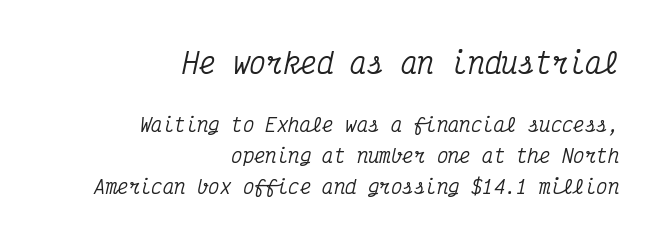
No extra tracking has been applied to these lines. The space between consecutive lines is moderate. The typeface chosen for these lines features serifs. No word sits above an underline. Is the block centered? No — it sits flush against the right margin.
